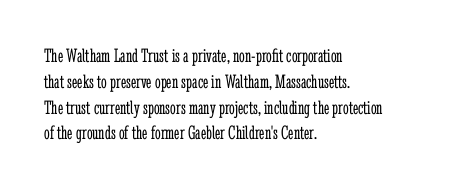
The image shows 20 px text type, upright; set left-aligned, normal line spacing (1.29x), normal letter spacing, not underlined.
